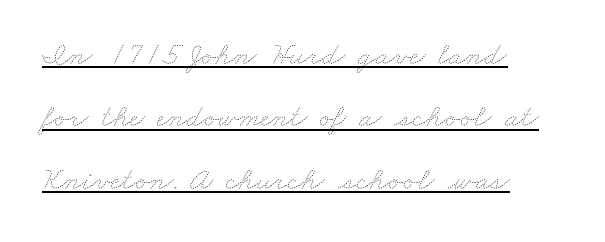
These lines stand farther apart than default settings would place them. What decoration does the sample have? An underline. The letterforms sit shoulder to shoulder at normal distance. Compared with a typical body face, this is equally light or lighter still.
